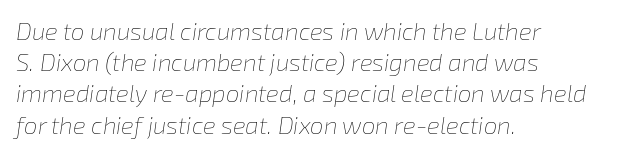
The image shows 24 px text type, italic (leaning right); set left-aligned, normal line spacing (1.3x), normal letter spacing, not underlined.
